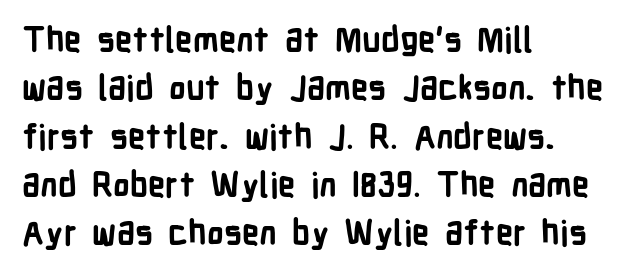
The image shows 34 px bold, condensed sans-serif type, upright; set left-aligned, normal line spacing (1.42x), normal letter spacing, not underlined; low stroke contrast and a medium x-height.
